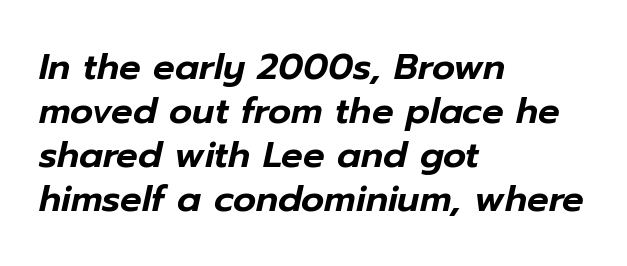
The specimen reads as italic at a glance. The rag falls on the right side of this text block. Only glyphs here, with clear space below each row. Varying glyph widths throughout — classic text-font behaviour. No extra tracking has been applied to these lines.
